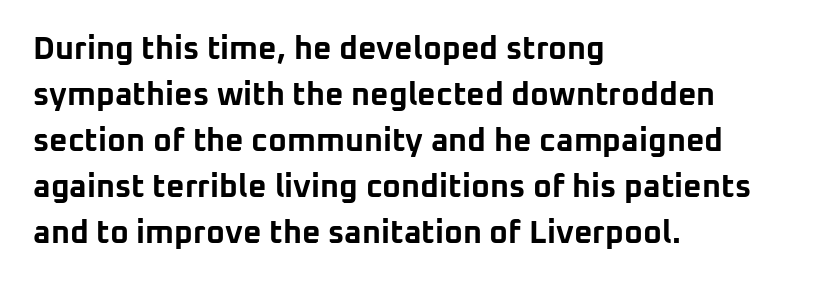
This sample uses a sans-serif face. Nothing unusual about the tracking: characters are spaced as the font intends. The specimen reads as upright at a glance. Descenders hang freely into open space. Spacing verdict: proportional, widths tailored to each character. Is the block centered? No — it sits flush against the left margin.
